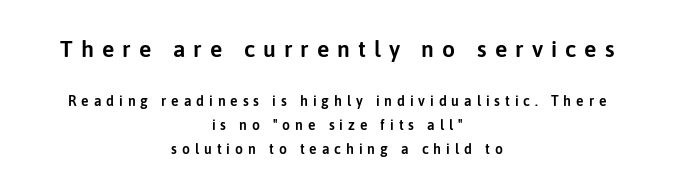
{"italic": "no", "underline": "no", "align": "center", "line_spacing": "normal", "line_spacing_ratio": 1.7, "letter_spacing": "wide", "letter_spacing_em": 0.35, "larger_block": "first", "size_ratio": 1.64, "glyph_px": 23}
